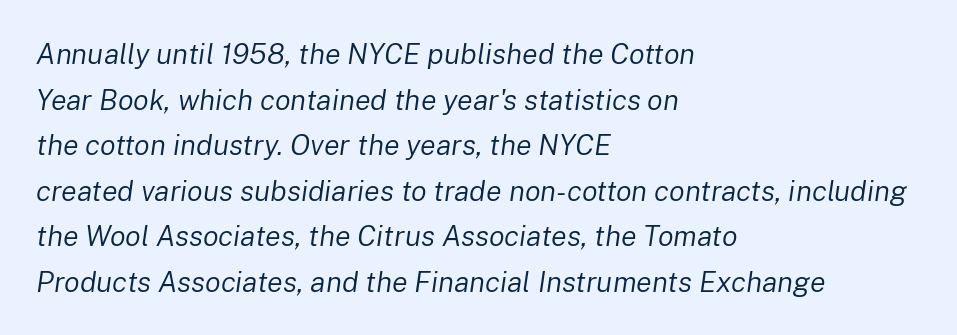
Q: Is the text bold? A: No.
Q: Is the text italic (slanted)? A: Yes, it leans right by about 8 degrees.
Q: Is the text underlined? A: No.
Q: How is the paragraph aligned? A: Left-aligned.
Q: Is the spacing between letters normal or unusually wide? A: Normal.
Q: Is the spacing between lines tight, normal or loose? A: Normal.
Q: Width (condensed, normal, or wide)? A: Normal.
Q: Stroke contrast? A: Low.
Q: x-height? A: Medium.
Q: Monospaced? A: No.
